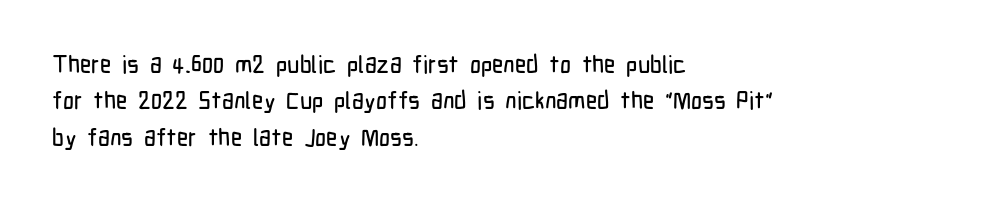
{"italic": "no", "underline": "no", "align": "left", "line_spacing": "normal", "line_spacing_ratio": 1.52, "letter_spacing": "normal", "letter_spacing_em": 0.0, "glyph_px": 24}
